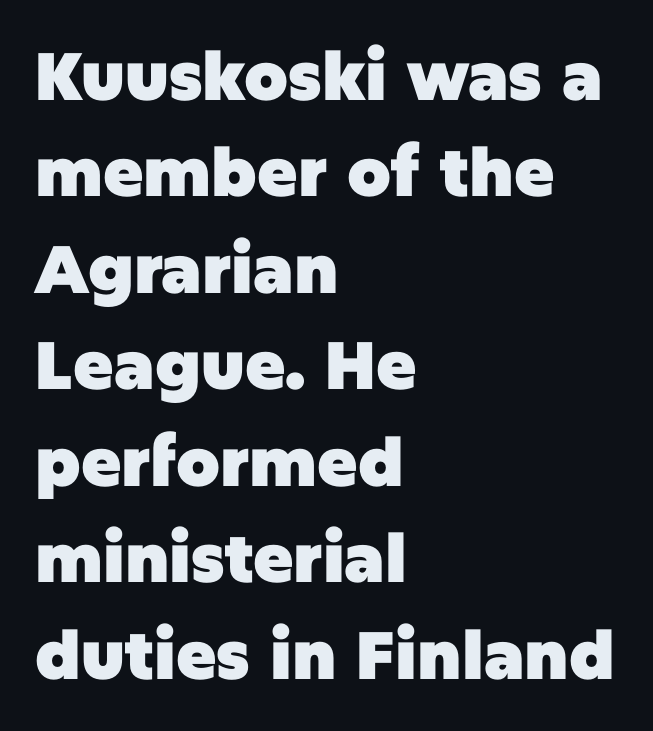
Q: Is the text bold? A: Yes.
Q: Is the text italic (slanted)? A: No, it is upright.
Q: Is the typeface a serif or a sans-serif typeface? A: Sans-serif.
Q: Is the text underlined? A: No.
Q: How is the paragraph aligned? A: Left-aligned.
Q: Is the spacing between letters normal or unusually wide? A: Normal.
Q: Is the spacing between lines tight, normal or loose? A: Normal.
Q: Width (condensed, normal, or wide)? A: Normal.
Q: Stroke contrast? A: Low.
Q: x-height? A: Large.
Q: Monospaced? A: No.
